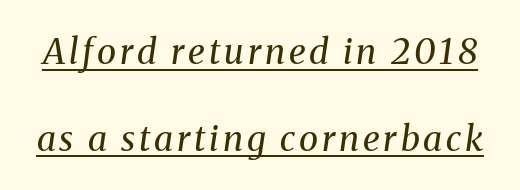
Q: Is the text bold? A: No.
Q: Is the text italic (slanted)? A: Yes, it leans right by about 8 degrees.
Q: Is the typeface a serif or a sans-serif typeface? A: Serif.
Q: Is the text underlined? A: Yes.
Q: Is the spacing between lines tight, normal or loose? A: Loose.
Q: Width (condensed, normal, or wide)? A: Normal.
Q: Stroke contrast? A: Medium.
Q: x-height? A: Medium.
Q: Monospaced? A: No.
